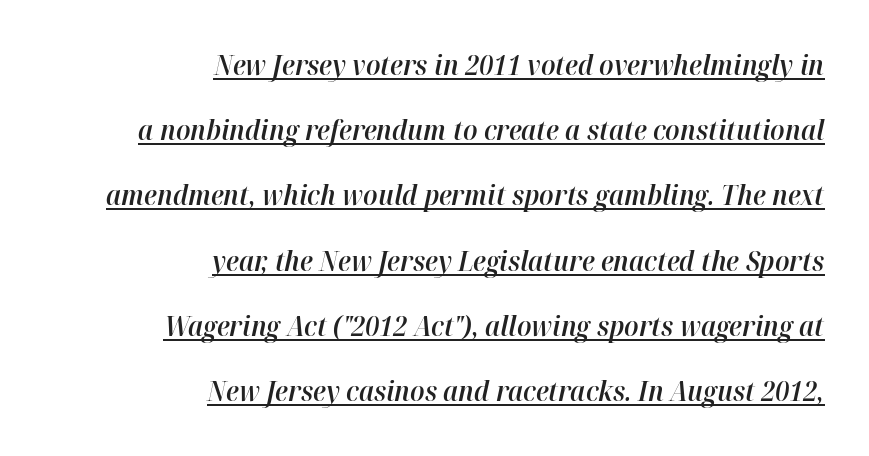
Q: Is the text bold? A: Semi-bold.
Q: Is the text italic (slanted)? A: Yes, it leans right by about 12 degrees.
Q: Is the text underlined? A: Yes.
Q: How is the paragraph aligned? A: Right-aligned.
Q: Is the spacing between letters normal or unusually wide? A: Normal.
Q: Is the spacing between lines tight, normal or loose? A: Loose.
Q: Width (condensed, normal, or wide)? A: Normal.
Q: Stroke contrast? A: High.
Q: x-height? A: Medium.
Q: Monospaced? A: No.
